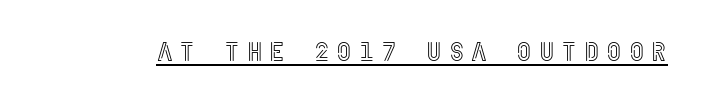
{"italic": "no", "underline": "yes", "letter_spacing": "wide", "letter_spacing_em": 0.25, "glyph_px": 27}
